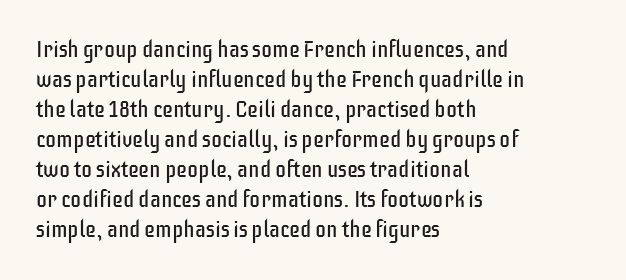
{"italic": "no", "bold": "no", "underline": "no", "align": "left", "line_spacing": "normal", "line_spacing_ratio": 1.36, "letter_spacing": "normal", "letter_spacing_em": 0.0, "glyph_px": 22}
